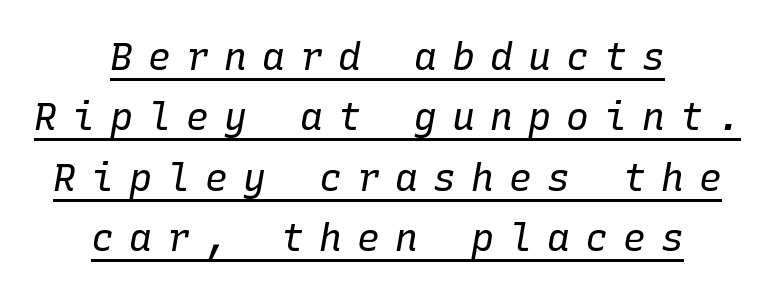
{"italic": "yes", "lean": "right", "slant_degrees": 10, "bold": "no", "weight": "regular", "width": "normal", "stroke_contrast": "low", "x_height": "medium", "monospaced": "yes", "underline": "yes", "align": "center", "line_spacing": "normal", "line_spacing_ratio": 1.59, "letter_spacing": "wide", "letter_spacing_em": 0.4, "glyph_px": 38}
